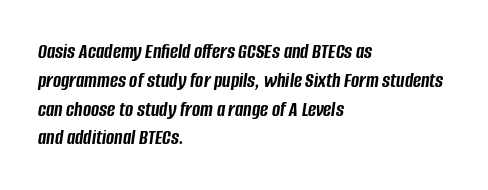
Q: Is the text bold? A: Yes.
Q: Is the text italic (slanted)? A: Yes, it leans right by about 8 degrees.
Q: Is the text underlined? A: No.
Q: How is the paragraph aligned? A: Left-aligned.
Q: Is the spacing between letters normal or unusually wide? A: Normal.
Q: Is the spacing between lines tight, normal or loose? A: Normal.
